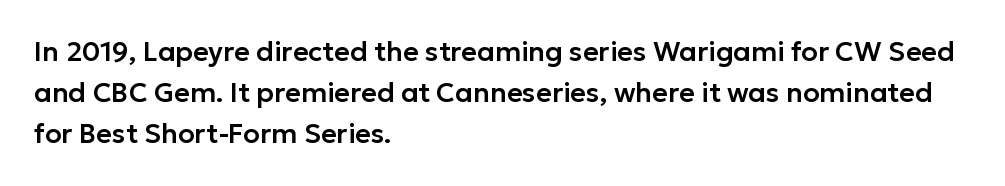
Underlining? Definitely not there. The passage shown stacks its lines at a standard gap. Tall strokes in this sample are plumb rather than angled. Is the block centered? No — it sits flush against the left margin.
